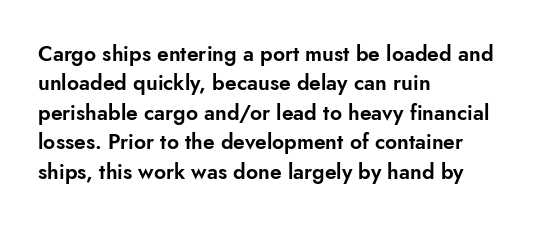
{"italic": "no", "underline": "no", "align": "left", "line_spacing": "normal", "line_spacing_ratio": 1.4, "letter_spacing": "normal", "letter_spacing_em": 0.0, "glyph_px": 21}
